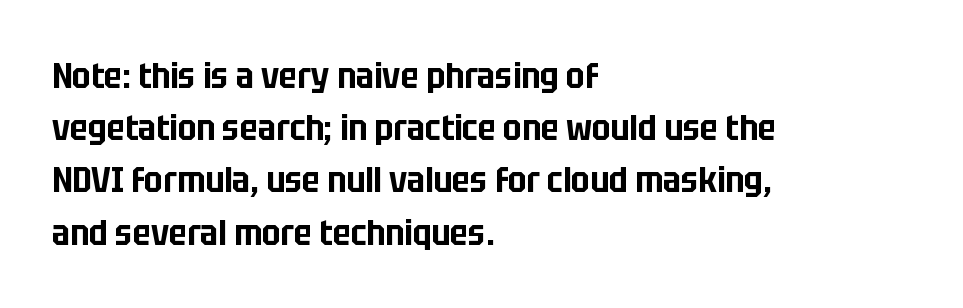
Q: Is the text italic (slanted)? A: No, it is upright.
Q: Is the typeface a serif or a sans-serif typeface? A: Sans-serif.
Q: Is the text underlined? A: No.
Q: How is the paragraph aligned? A: Left-aligned.
Q: Is the spacing between letters normal or unusually wide? A: Normal.
Q: Is the spacing between lines tight, normal or loose? A: Normal.
Q: Width (condensed, normal, or wide)? A: Condensed.
Q: Stroke contrast? A: Low.
Q: x-height? A: Large.
Q: Monospaced? A: No.
